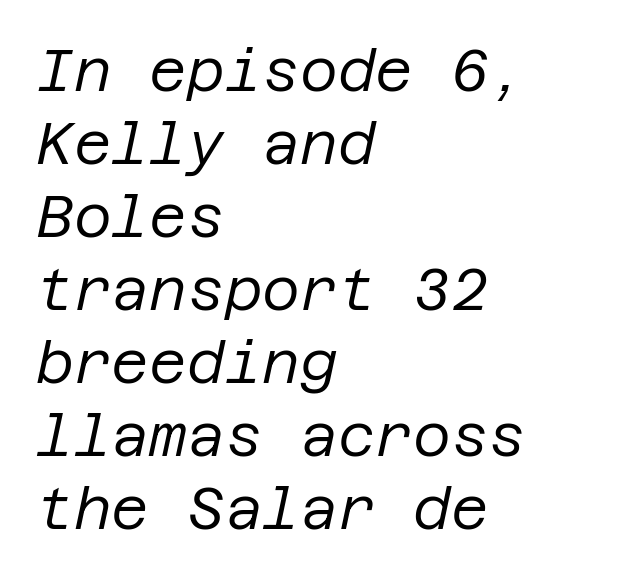
The image shows 58 px regular-weight type, italic (leaning right); set left-aligned, normal line spacing (1.26x), normal letter spacing, not underlined; low stroke contrast and a large x-height.
